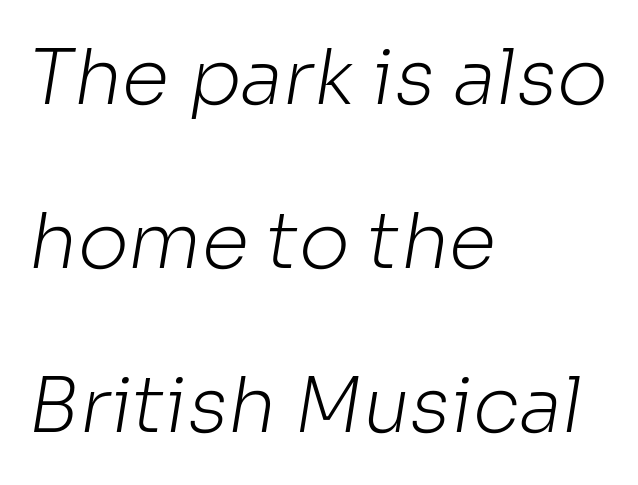
{"serif": "no", "bold": "no", "weight": "light", "width": "normal", "stroke_contrast": "low", "x_height": "medium", "monospaced": "no", "underline": "no", "align": "left", "line_spacing": "loose", "line_spacing_ratio": 2.13, "letter_spacing": "normal", "letter_spacing_em": 0.0, "glyph_px": 77}
